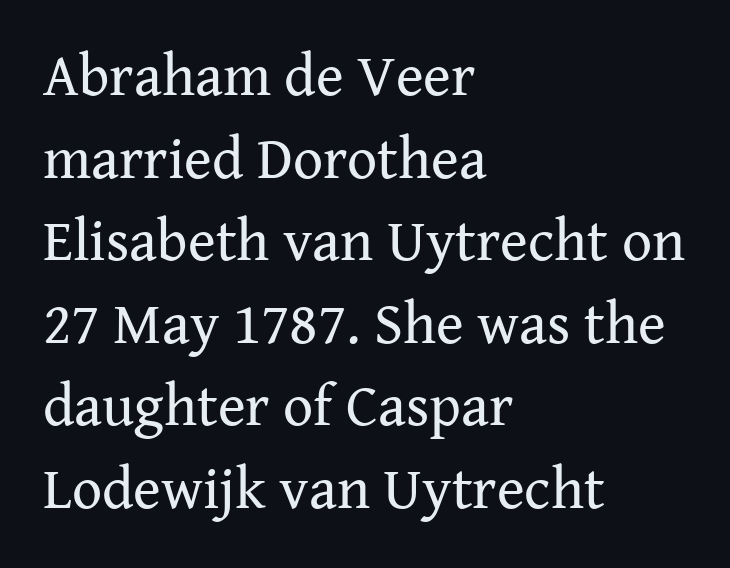
This sample uses an upright cut, with every glyph sitting square on the baseline. Every row of glyphs begins at an identical x-position on the left. Leading matches the norm, producing a regular column. These lines are rendered in a variable-pitch font.
